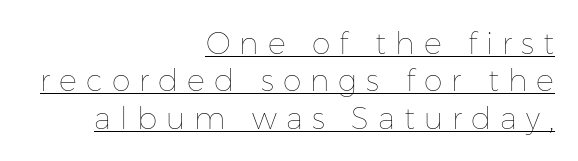
The image shows 30 px thin type, upright; set right-aligned, normal line spacing (1.25x), unusually wide letter spacing (+0.3 em), underlined; low stroke contrast and a medium x-height.
